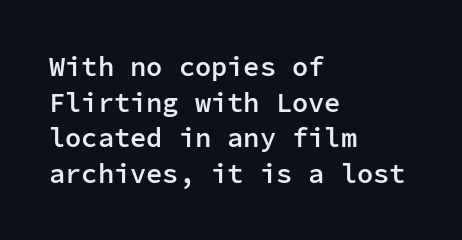
Compared with an ordinary text face, these strokes are moderately heavier — a semibold. The type sits square on the baseline with zero lean. The letters sit at their default tracking, neither squeezed nor spread. A normal amount of white space separates one row of letters from the next.
